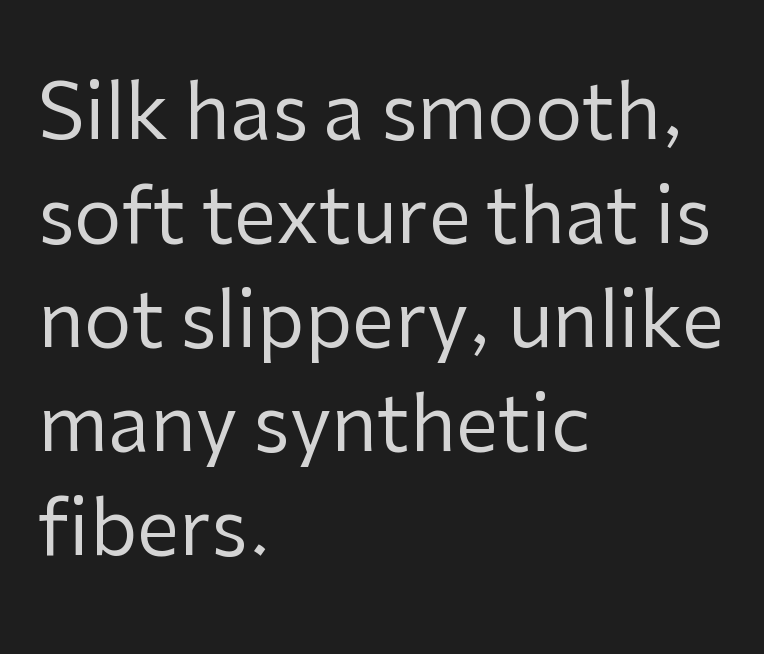
The image shows 76 px regular-weight sans-serif type, upright; set left-aligned, normal line spacing (1.37x), normal letter spacing, not underlined; low stroke contrast and a medium x-height.
